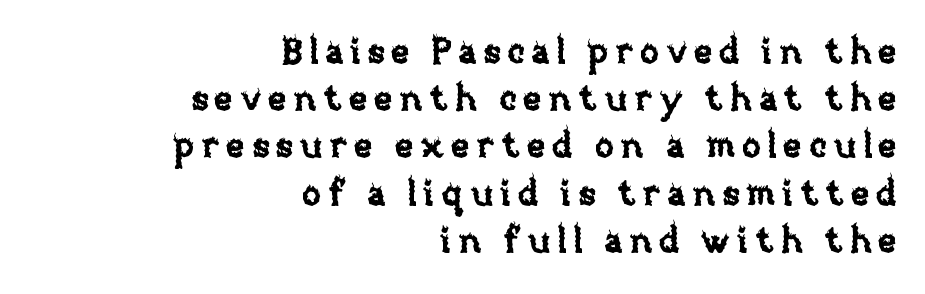
{"italic": "no", "width": "normal", "stroke_contrast": "low", "x_height": "large", "monospaced": "no", "underline": "no", "align": "right", "line_spacing": "normal", "line_spacing_ratio": 1.35, "glyph_px": 35}
